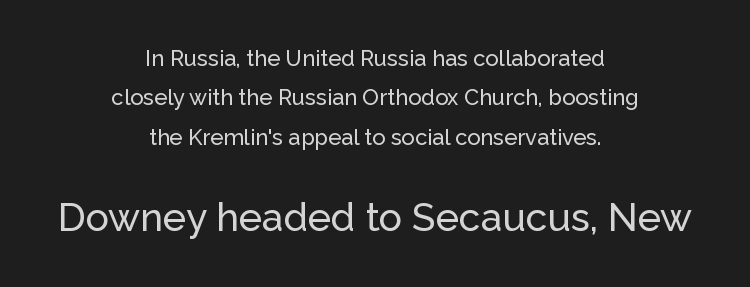
Q: Is the text italic (slanted)? A: No, it is upright.
Q: Is the typeface a serif or a sans-serif typeface? A: Sans-serif.
Q: Is the text underlined? A: No.
Q: How is the paragraph aligned? A: Centered.
Q: Is the spacing between letters normal or unusually wide? A: Normal.
Q: Which block of text is set in a larger size, the first (top) or the second (bottom)? A: The second (bottom) one.
Q: Width (condensed, normal, or wide)? A: Normal.
Q: Stroke contrast? A: Low.
Q: x-height? A: Medium.
Q: Monospaced? A: No.
